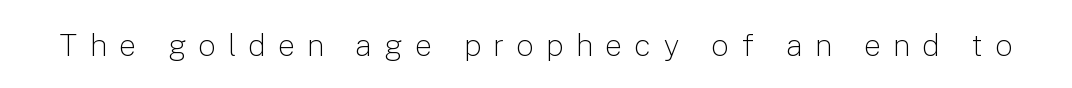
The image shows 31 px light sans-serif type, upright; set unusually wide letter spacing (+0.38 em), not underlined; low stroke contrast and a medium x-height.
